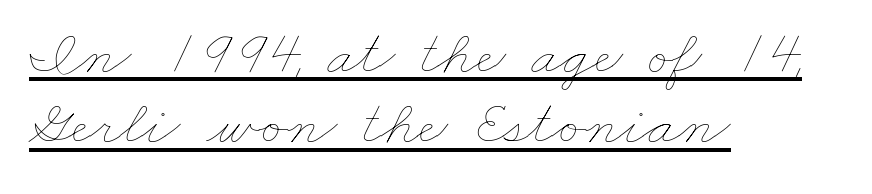
The image shows 64 px thin, wide type; set left-aligned, tight line spacing (1.1x), normal letter spacing, underlined; low stroke contrast and a small x-height.
